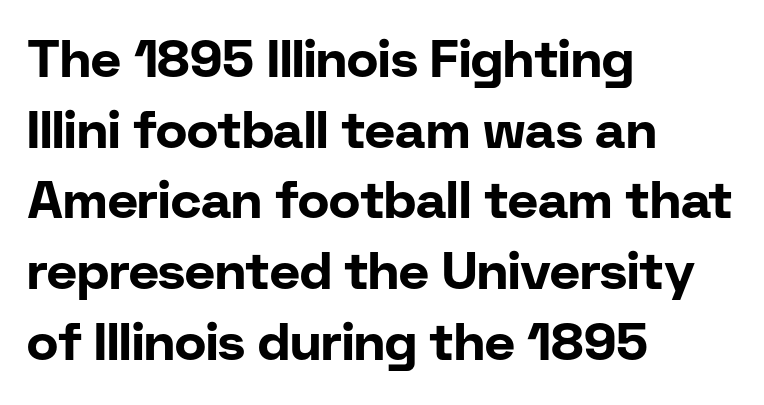
Q: Is the text bold? A: Yes.
Q: Is the text italic (slanted)? A: No, it is upright.
Q: Is the typeface a serif or a sans-serif typeface? A: Sans-serif.
Q: Is the text underlined? A: No.
Q: How is the paragraph aligned? A: Left-aligned.
Q: Is the spacing between letters normal or unusually wide? A: Normal.
Q: Is the spacing between lines tight, normal or loose? A: Normal.
Q: Width (condensed, normal, or wide)? A: Normal.
Q: Stroke contrast? A: Low.
Q: x-height? A: Medium.
Q: Monospaced? A: No.
